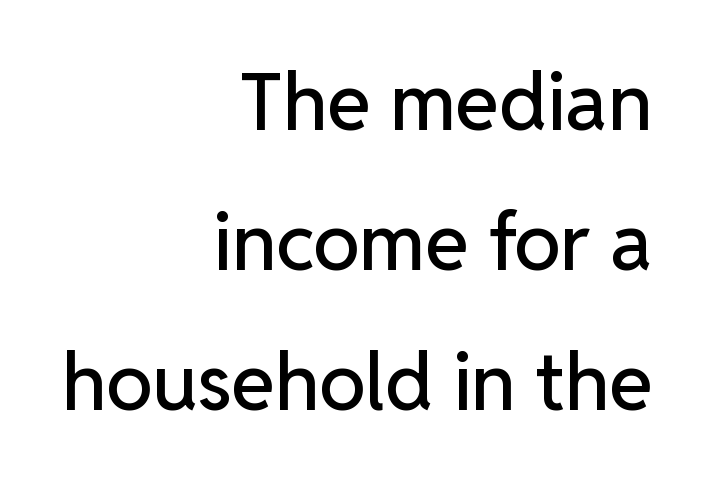
{"serif": "no", "italic": "no", "width": "normal", "stroke_contrast": "low", "x_height": "medium", "monospaced": "no", "underline": "no", "align": "right", "line_spacing_ratio": 1.77, "letter_spacing": "normal", "letter_spacing_em": 0.0, "glyph_px": 79}
